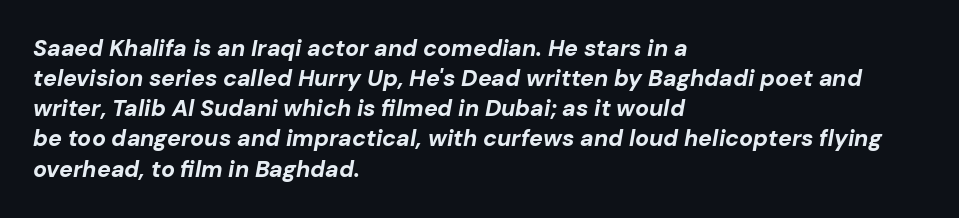
The image shows 23 px bold type, italic (leaning right); set left-aligned, normal line spacing (1.31x), normal letter spacing, not underlined.
